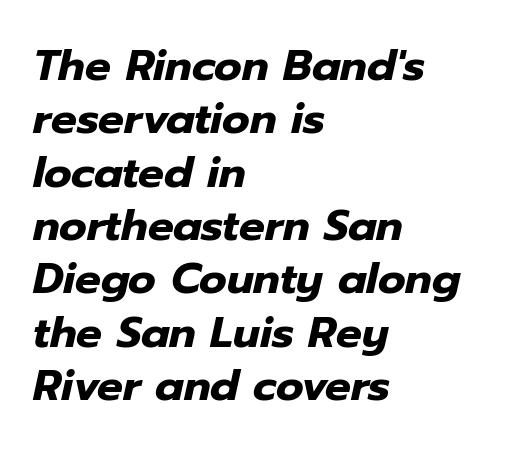
Q: Is the text bold? A: Yes.
Q: Is the text italic (slanted)? A: Yes, it leans right by about 12 degrees.
Q: Is the text underlined? A: No.
Q: How is the paragraph aligned? A: Left-aligned.
Q: Is the spacing between letters normal or unusually wide? A: Normal.
Q: Width (condensed, normal, or wide)? A: Normal.
Q: Stroke contrast? A: Low.
Q: x-height? A: Medium.
Q: Monospaced? A: No.
